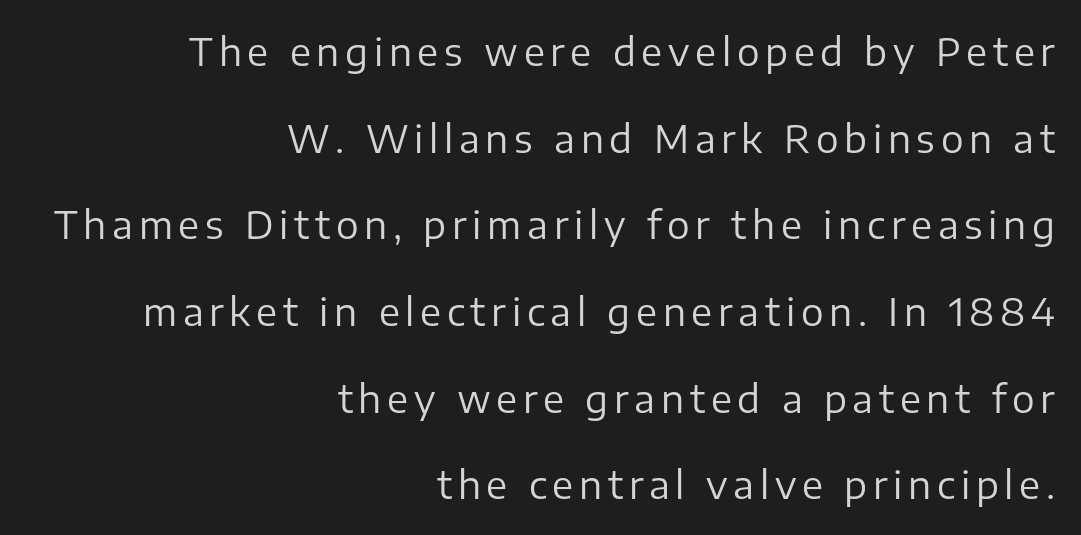
{"serif": "no", "italic": "no", "bold": "no", "weight": "regular", "width": "normal", "stroke_contrast": "low", "x_height": "medium", "monospaced": "no", "underline": "no", "align": "right", "line_spacing": "loose", "line_spacing_ratio": 2.28, "glyph_px": 38}
